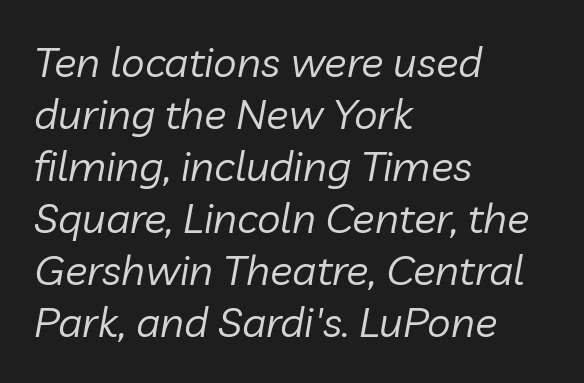
Here the designer chose a conventional face with non-uniform glyph widths. It's the slanting kind of type. Underlining? Definitely not there. These lines are set flush left with a ragged right edge. Words appear dense and cohesive because spacing is normal. Is the type heavy? It reads as light-to-regular instead.
